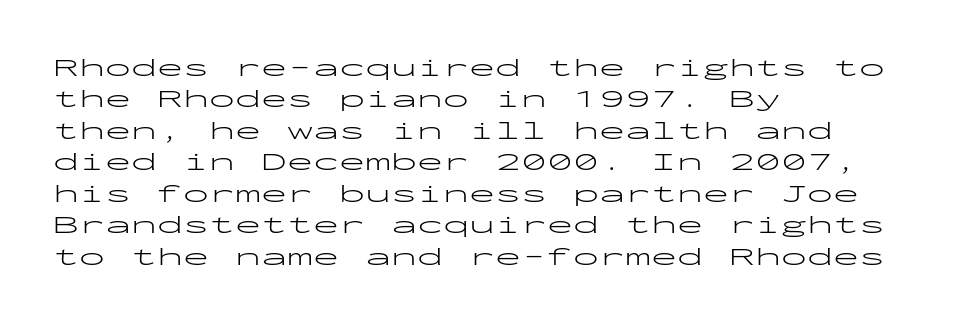
Q: Is the text bold? A: No.
Q: Is the text italic (slanted)? A: No, it is upright.
Q: Is the text underlined? A: No.
Q: How is the paragraph aligned? A: Left-aligned.
Q: Is the spacing between letters normal or unusually wide? A: Normal.
